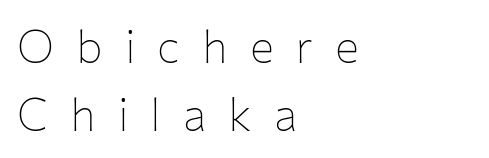
Q: Is the text bold? A: No.
Q: Is the text italic (slanted)? A: No, it is upright.
Q: Is the typeface a serif or a sans-serif typeface? A: Sans-serif.
Q: Is the text underlined? A: No.
Q: How is the paragraph aligned? A: Left-aligned.
Q: Is the spacing between letters normal or unusually wide? A: Unusually wide.
Q: Is the spacing between lines tight, normal or loose? A: Normal.
Q: Width (condensed, normal, or wide)? A: Normal.
Q: Stroke contrast? A: Low.
Q: x-height? A: Medium.
Q: Monospaced? A: No.
